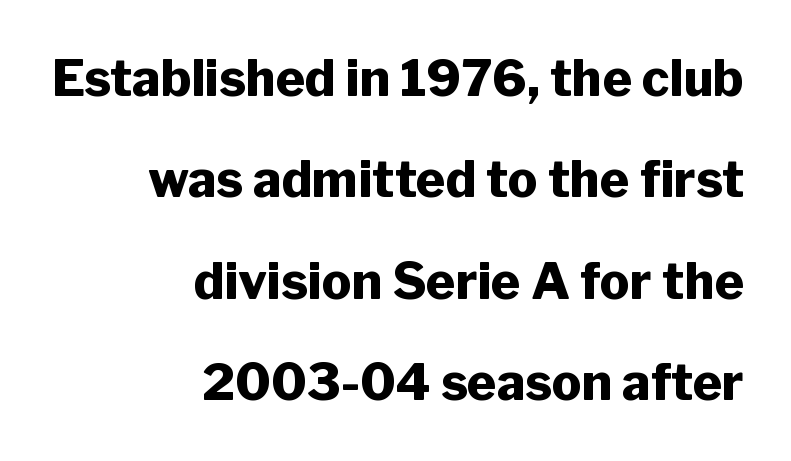
{"serif": "no", "italic": "no", "bold": "yes", "weight": "heavy", "width": "normal", "stroke_contrast": "low", "x_height": "medium", "monospaced": "no", "underline": "no", "align": "right", "line_spacing": "loose", "line_spacing_ratio": 2.03, "letter_spacing": "normal", "letter_spacing_em": 0.0, "glyph_px": 50}
